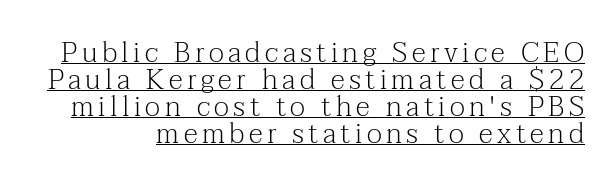
The image shows 28 px light serif type, upright; set tight line spacing (0.96x), underlined; medium stroke contrast and a medium x-height.
